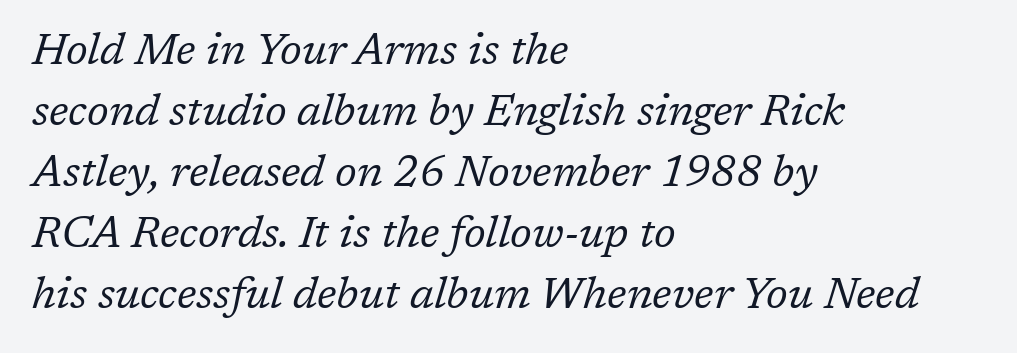
The image shows 43 px regular-weight serif type, italic (leaning right); set left-aligned, normal line spacing (1.42x), normal letter spacing, not underlined; low stroke contrast and a medium x-height.
